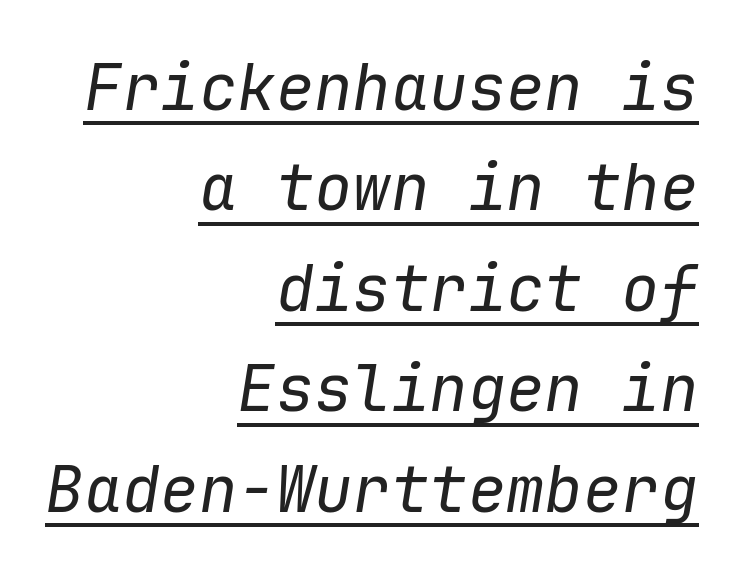
{"italic": "yes", "lean": "right", "slant_degrees": 9, "bold": "no", "weight": "regular", "width": "normal", "stroke_contrast": "low", "x_height": "medium", "monospaced": "yes", "underline": "yes", "align": "right", "line_spacing": "normal", "line_spacing_ratio": 1.57, "letter_spacing": "normal", "letter_spacing_em": 0.0, "glyph_px": 64}
